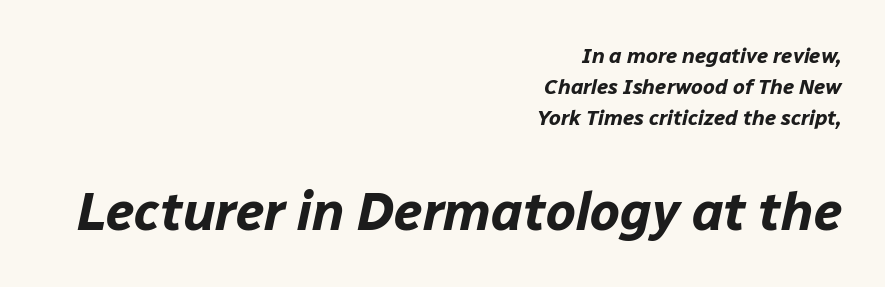
{"italic": "yes", "lean": "right", "slant_degrees": 12, "bold": "yes", "weight": "bold", "width": "normal", "stroke_contrast": "low", "x_height": "medium", "monospaced": "no", "underline": "no", "align": "right", "line_spacing": "normal", "line_spacing_ratio": 1.48, "letter_spacing": "normal", "letter_spacing_em": 0.0, "larger_block": "second", "size_ratio": 2.52, "glyph_px": 53}
